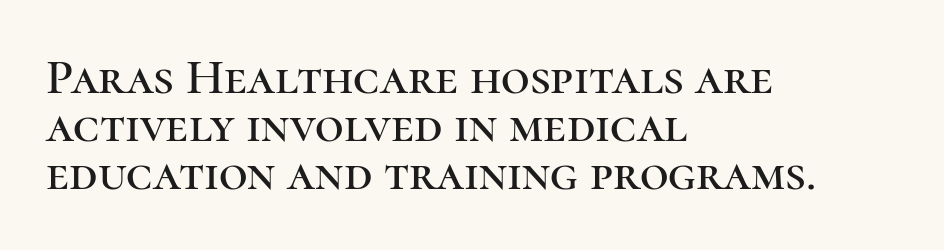
The image shows 50 px serif type, upright; set left-aligned, tight line spacing (0.96x), normal letter spacing, not underlined; high stroke contrast and a medium x-height.
